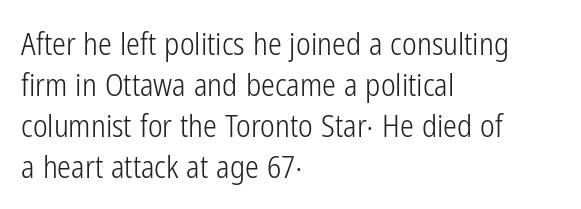
Q: Is the text bold? A: No.
Q: Is the text italic (slanted)? A: No, it is upright.
Q: Is the typeface a serif or a sans-serif typeface? A: Sans-serif.
Q: Is the text underlined? A: No.
Q: How is the paragraph aligned? A: Left-aligned.
Q: Is the spacing between letters normal or unusually wide? A: Normal.
Q: Is the spacing between lines tight, normal or loose? A: Normal.
Q: Width (condensed, normal, or wide)? A: Condensed.
Q: Stroke contrast? A: Low.
Q: x-height? A: Medium.
Q: Monospaced? A: No.
